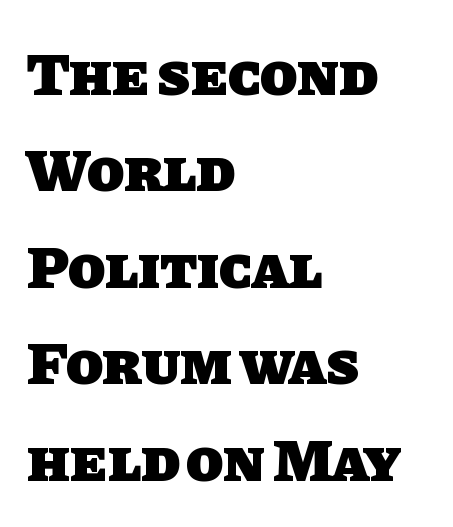
Q: Is the text bold? A: Yes.
Q: Is the typeface a serif or a sans-serif typeface? A: Sans-serif.
Q: Is the text underlined? A: No.
Q: How is the paragraph aligned? A: Left-aligned.
Q: Is the spacing between letters normal or unusually wide? A: Normal.
Q: Is the spacing between lines tight, normal or loose? A: Normal.
Q: Width (condensed, normal, or wide)? A: Normal.
Q: Stroke contrast? A: Low.
Q: x-height? A: Large.
Q: Monospaced? A: No.
